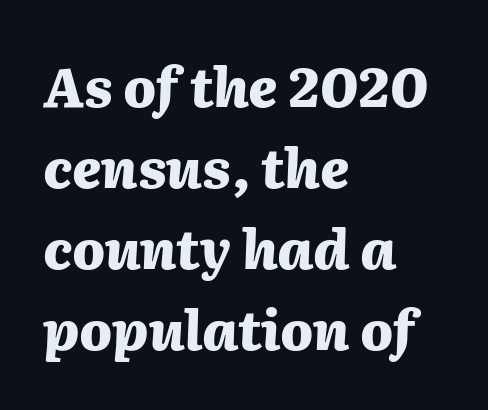
{"italic": "yes", "lean": "right", "slant_degrees": 2, "bold": "yes", "weight": "heavy", "width": "normal", "stroke_contrast": "medium", "x_height": "medium", "monospaced": "no", "underline": "no", "align": "left", "line_spacing": "normal", "line_spacing_ratio": 1.5, "letter_spacing": "normal", "letter_spacing_em": 0.0, "glyph_px": 54}
